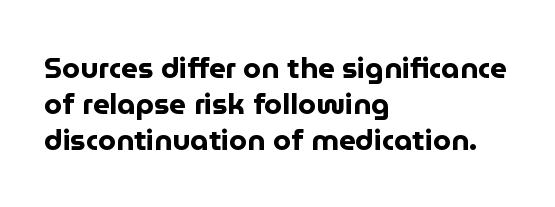
Q: Is the text bold? A: Yes.
Q: Is the text italic (slanted)? A: No, it is upright.
Q: Is the typeface a serif or a sans-serif typeface? A: Sans-serif.
Q: Is the text underlined? A: No.
Q: How is the paragraph aligned? A: Left-aligned.
Q: Is the spacing between letters normal or unusually wide? A: Normal.
Q: Width (condensed, normal, or wide)? A: Normal.
Q: Stroke contrast? A: Low.
Q: x-height? A: Medium.
Q: Monospaced? A: No.
